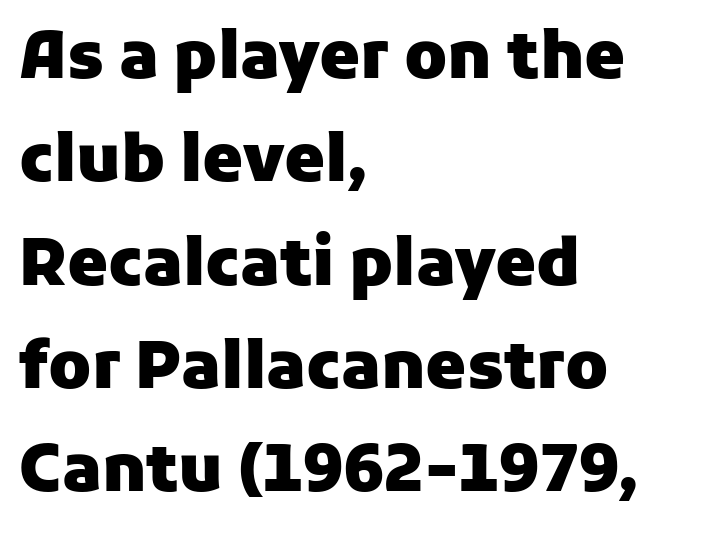
Q: Is the text bold? A: Yes.
Q: Is the text italic (slanted)? A: No, it is upright.
Q: Is the typeface a serif or a sans-serif typeface? A: Sans-serif.
Q: Is the text underlined? A: No.
Q: How is the paragraph aligned? A: Left-aligned.
Q: Is the spacing between letters normal or unusually wide? A: Normal.
Q: Is the spacing between lines tight, normal or loose? A: Normal.
Q: Width (condensed, normal, or wide)? A: Normal.
Q: Stroke contrast? A: Low.
Q: x-height? A: Medium.
Q: Monospaced? A: No.
